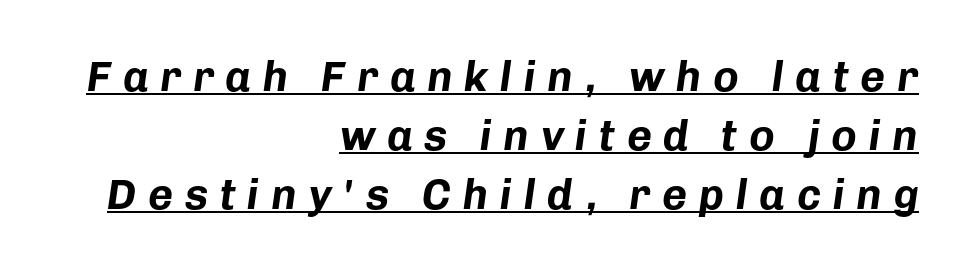
The image shows 43 px bold type, italic (leaning right); set right-aligned, normal line spacing (1.37x), unusually wide letter spacing (+0.27 em), underlined; low stroke contrast and a medium x-height.
